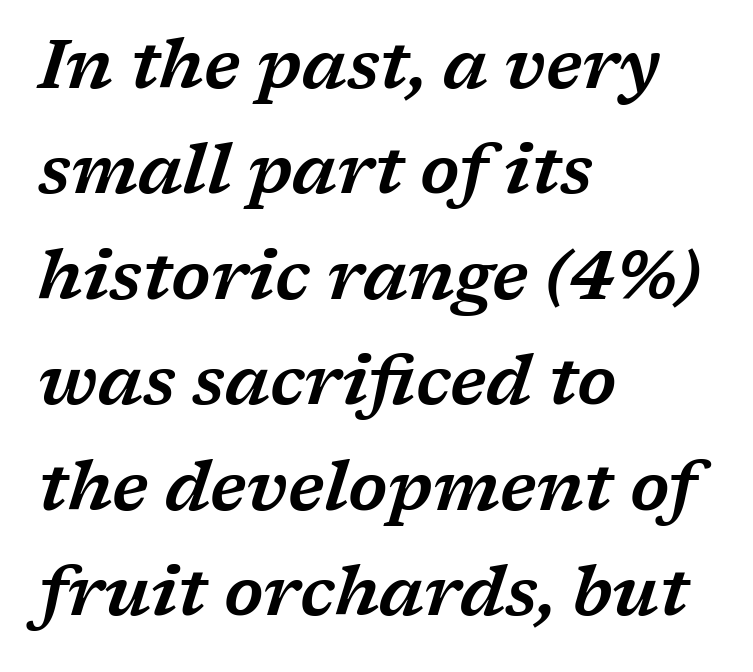
{"serif": "yes", "italic": "yes", "lean": "right", "slant_degrees": 17, "width": "wide", "stroke_contrast": "low", "x_height": "medium", "monospaced": "no", "underline": "no", "align": "left", "line_spacing": "normal", "line_spacing_ratio": 1.55, "letter_spacing": "normal", "letter_spacing_em": 0.0, "glyph_px": 68}
